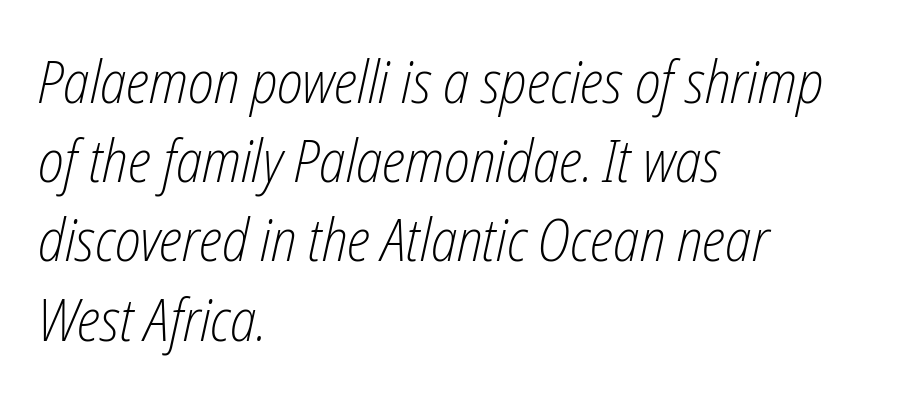
{"italic": "yes", "lean": "right", "slant_degrees": 12, "bold": "no", "weight": "light", "width": "condensed", "stroke_contrast": "low", "x_height": "medium", "monospaced": "no", "underline": "no", "align": "left", "line_spacing": "normal", "line_spacing_ratio": 1.32, "letter_spacing": "normal", "letter_spacing_em": 0.0, "glyph_px": 60}
